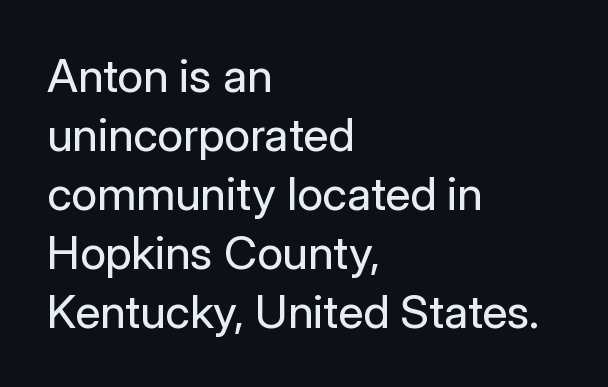
The image shows 46 px regular-weight sans-serif type, upright; set left-aligned, normal line spacing (1.28x), normal letter spacing, not underlined; low stroke contrast and a medium x-height.
